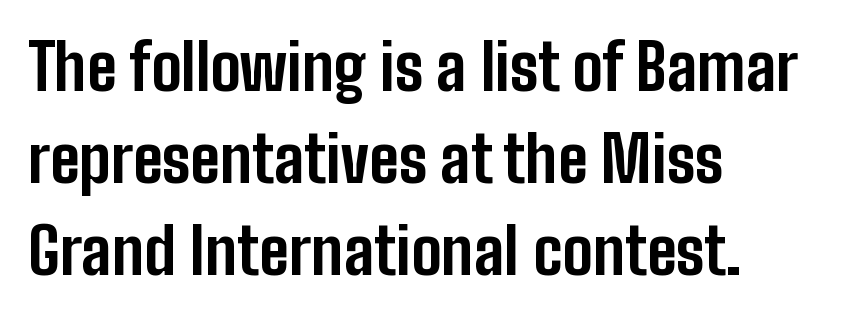
Q: Is the text bold? A: Yes.
Q: Is the text italic (slanted)? A: No, it is upright.
Q: Is the typeface a serif or a sans-serif typeface? A: Sans-serif.
Q: Is the text underlined? A: No.
Q: How is the paragraph aligned? A: Left-aligned.
Q: Is the spacing between letters normal or unusually wide? A: Normal.
Q: Is the spacing between lines tight, normal or loose? A: Normal.
Q: Width (condensed, normal, or wide)? A: Condensed.
Q: Stroke contrast? A: Low.
Q: x-height? A: Medium.
Q: Monospaced? A: No.
